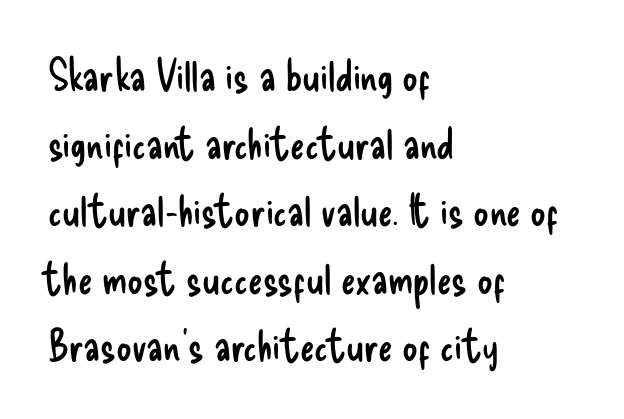
The image shows 43 px regular-weight, condensed sans-serif type, upright; set left-aligned, normal line spacing (1.57x), normal letter spacing, not underlined; low stroke contrast and a small x-height.
